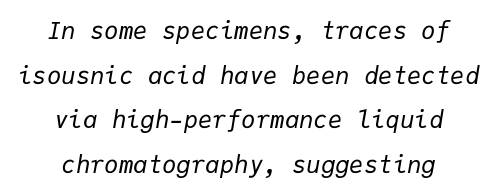
The image shows 24 px text type, italic (leaning right); set centered, line spacing 1.86x, normal letter spacing, not underlined.
